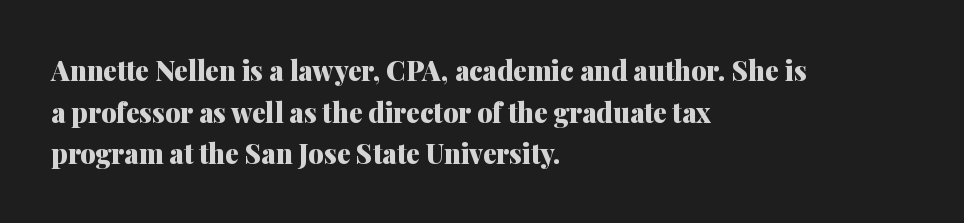
Q: Is the text bold? A: Yes.
Q: Is the text italic (slanted)? A: No, it is upright.
Q: Is the text underlined? A: No.
Q: How is the paragraph aligned? A: Left-aligned.
Q: Is the spacing between letters normal or unusually wide? A: Normal.
Q: Is the spacing between lines tight, normal or loose? A: Normal.
